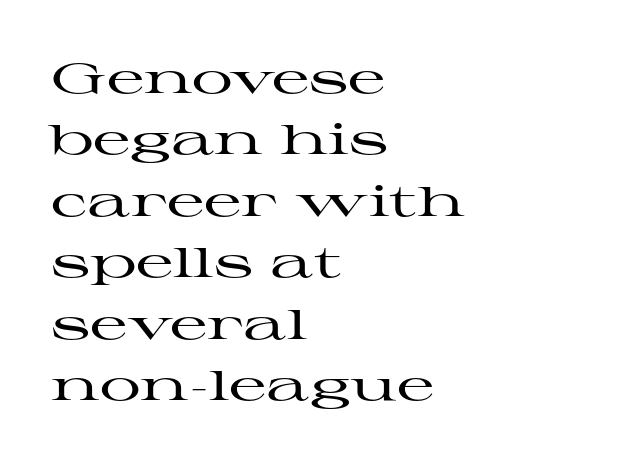
Q: Is the text italic (slanted)? A: No, it is upright.
Q: Is the typeface a serif or a sans-serif typeface? A: Serif.
Q: Is the text underlined? A: No.
Q: How is the paragraph aligned? A: Left-aligned.
Q: Is the spacing between letters normal or unusually wide? A: Normal.
Q: Is the spacing between lines tight, normal or loose? A: Normal.
Q: Width (condensed, normal, or wide)? A: Wide.
Q: Stroke contrast? A: High.
Q: x-height? A: Medium.
Q: Monospaced? A: No.
